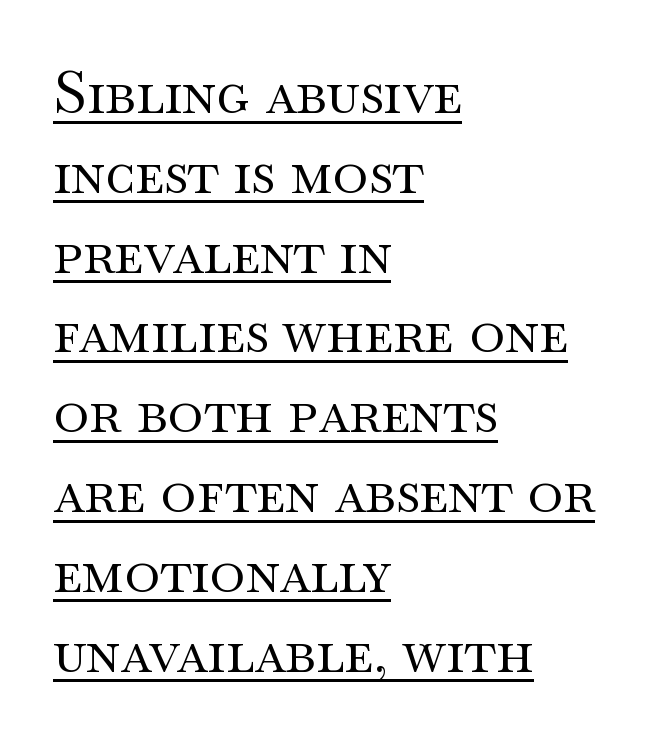
{"serif": "yes", "italic": "no", "bold": "no", "weight": "regular", "width": "wide", "stroke_contrast": "medium", "x_height": "small", "monospaced": "no", "underline": "yes", "align": "left", "line_spacing": "normal", "line_spacing_ratio": 1.33, "letter_spacing": "normal", "letter_spacing_em": 0.0, "glyph_px": 60}
